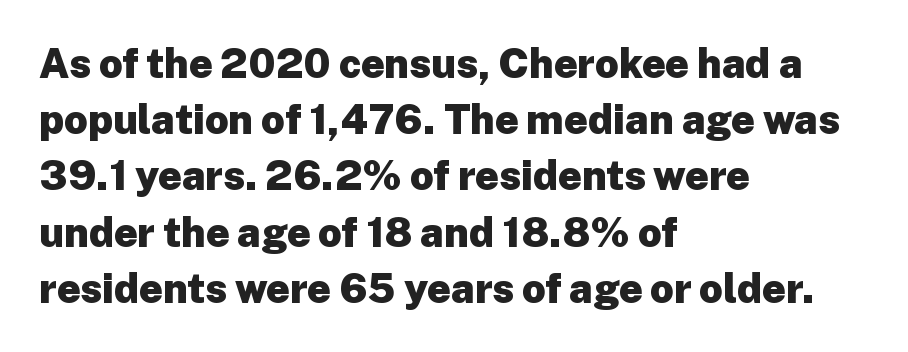
Q: Is the text bold? A: Yes.
Q: Is the text italic (slanted)? A: No, it is upright.
Q: Is the typeface a serif or a sans-serif typeface? A: Sans-serif.
Q: Is the text underlined? A: No.
Q: How is the paragraph aligned? A: Left-aligned.
Q: Is the spacing between letters normal or unusually wide? A: Normal.
Q: Is the spacing between lines tight, normal or loose? A: Normal.
Q: Width (condensed, normal, or wide)? A: Normal.
Q: Stroke contrast? A: Low.
Q: x-height? A: Medium.
Q: Monospaced? A: No.
